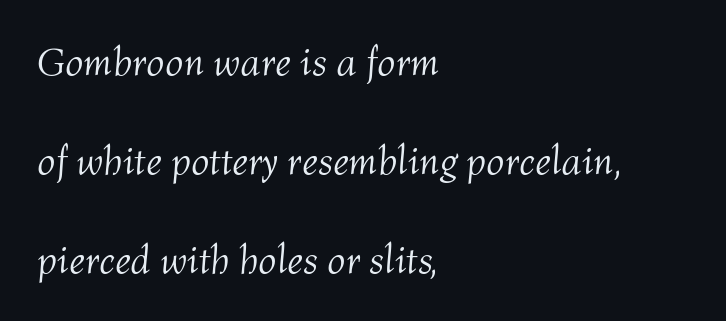
The image shows 40 px light type, italic (leaning right); set left-aligned, loose line spacing (2.47x), normal letter spacing, not underlined; medium stroke contrast and a medium x-height.
